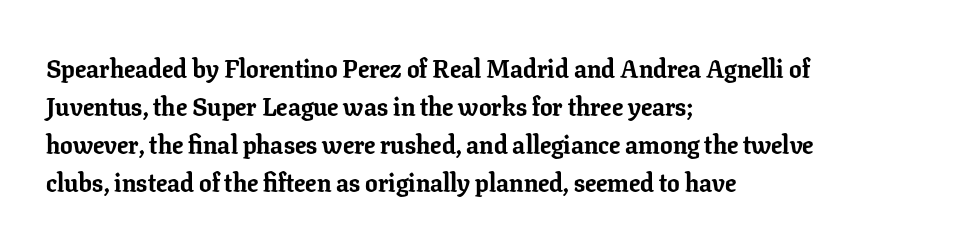
Leftover space on each line is placed entirely after the last word. Normally led — the rows are evenly, conventionally spaced. Type without underlining. Here the glyphs are tracked normally, forming tight word shapes.
